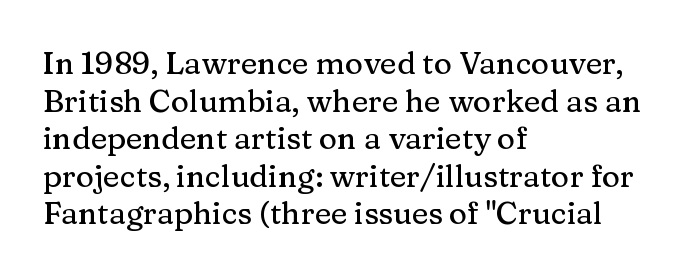
The image shows 31 px serif type, upright; set left-aligned, line spacing 1.21x, normal letter spacing, not underlined; medium stroke contrast and a medium x-height.
